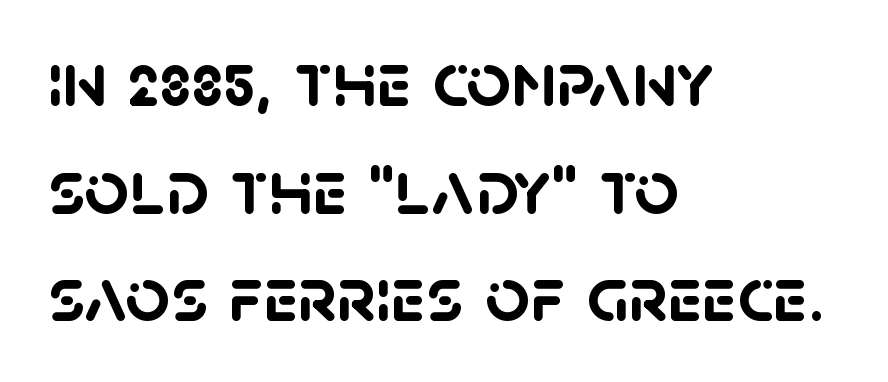
Q: Is the text bold? A: Yes.
Q: Is the typeface a serif or a sans-serif typeface? A: Sans-serif.
Q: Is the text underlined? A: No.
Q: How is the paragraph aligned? A: Left-aligned.
Q: Is the spacing between letters normal or unusually wide? A: Normal.
Q: Is the spacing between lines tight, normal or loose? A: Normal.
Q: Width (condensed, normal, or wide)? A: Normal.
Q: Stroke contrast? A: Low.
Q: x-height? A: Large.
Q: Monospaced? A: No.
